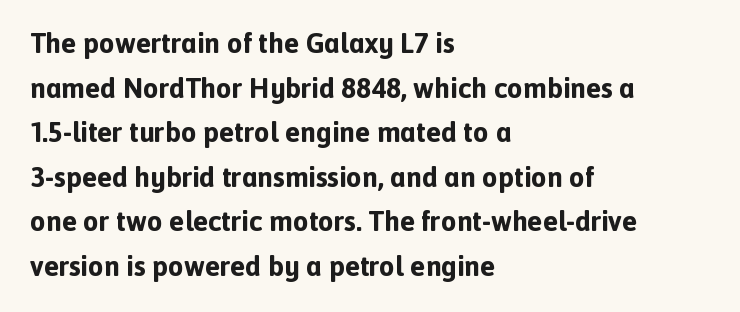
Typographically, this falls in the sans-serif category. The typography opts for an upright posture over an oblique one. Casual observation: everything's shoved over to the left. Descenders are the only things crossing below the line. Successive baselines arrive at the customary interval.
